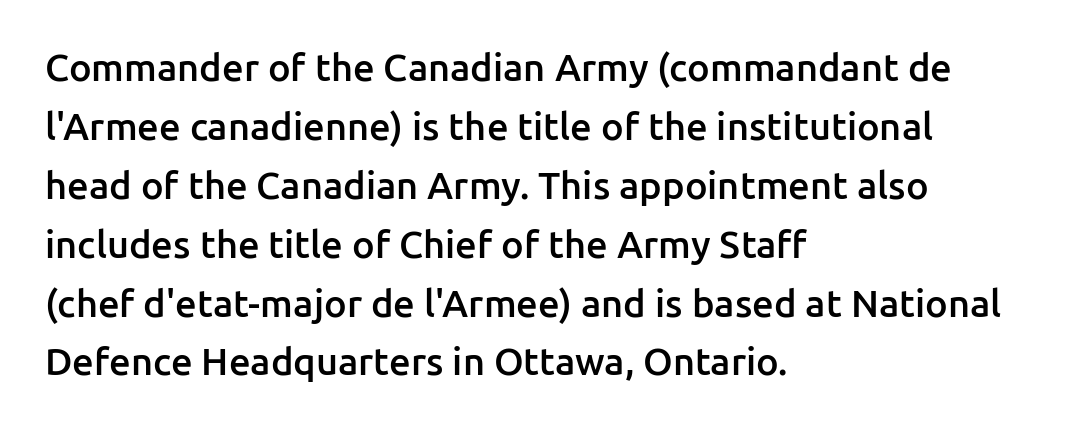
Is this a fixed-width face? No — the glyphs have proportional, varying widths. The baseline area is clear. The compositor pushed each line to the left boundary. Quick note: interline space is typical. In terms of letterform style, serifs are entirely absent. The lettering holds an erect, upright posture throughout.
